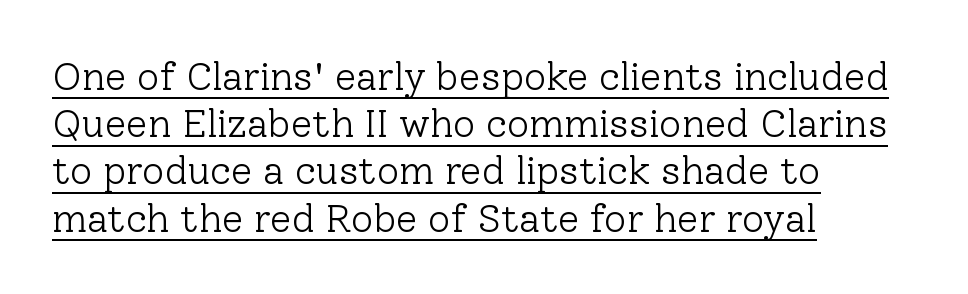
Q: Is the text bold? A: No.
Q: Is the text italic (slanted)? A: No, it is upright.
Q: Is the typeface a serif or a sans-serif typeface? A: Serif.
Q: Is the text underlined? A: Yes.
Q: How is the paragraph aligned? A: Left-aligned.
Q: Is the spacing between letters normal or unusually wide? A: Normal.
Q: Width (condensed, normal, or wide)? A: Normal.
Q: Stroke contrast? A: Low.
Q: x-height? A: Medium.
Q: Monospaced? A: No.
